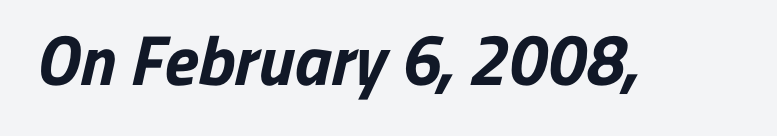
The image shows 70 px bold sans-serif type; set normal letter spacing, not underlined; low stroke contrast and a medium x-height.
